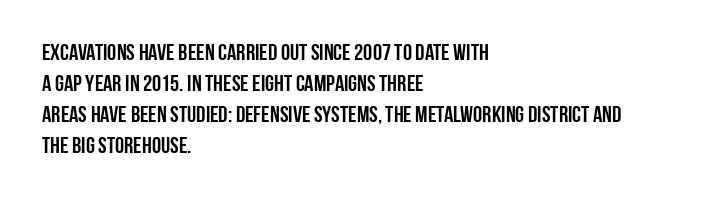
The image shows 23 px text type, upright; set left-aligned, normal line spacing (1.35x), normal letter spacing, not underlined.
